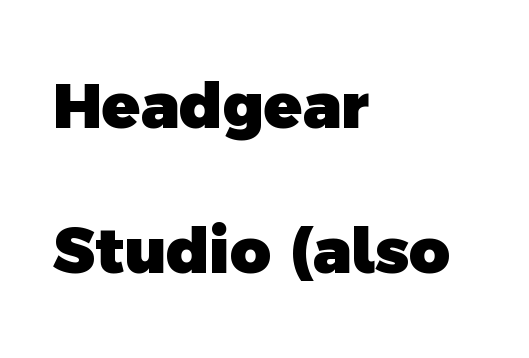
Q: Is the text bold? A: Yes.
Q: Is the typeface a serif or a sans-serif typeface? A: Sans-serif.
Q: Is the text underlined? A: No.
Q: How is the paragraph aligned? A: Left-aligned.
Q: Is the spacing between letters normal or unusually wide? A: Normal.
Q: Is the spacing between lines tight, normal or loose? A: Loose.
Q: Width (condensed, normal, or wide)? A: Normal.
Q: x-height? A: Medium.
Q: Monospaced? A: No.
